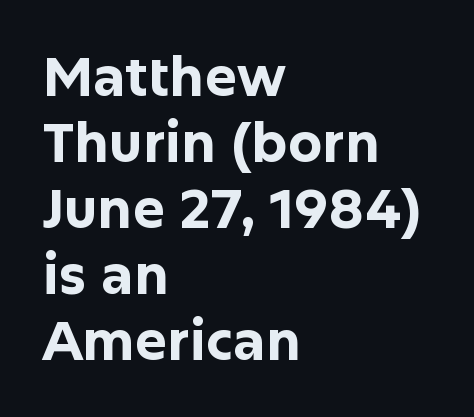
Q: Is the text bold? A: Yes.
Q: Is the text italic (slanted)? A: No, it is upright.
Q: Is the typeface a serif or a sans-serif typeface? A: Sans-serif.
Q: Is the text underlined? A: No.
Q: How is the paragraph aligned? A: Left-aligned.
Q: Is the spacing between letters normal or unusually wide? A: Normal.
Q: Width (condensed, normal, or wide)? A: Normal.
Q: Stroke contrast? A: Low.
Q: x-height? A: Medium.
Q: Monospaced? A: No.
